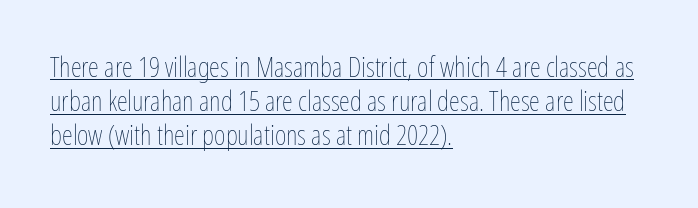
The image shows 28 px thin, condensed type, upright; set left-aligned, line spacing 1.22x, normal letter spacing, underlined; low stroke contrast and a medium x-height.
